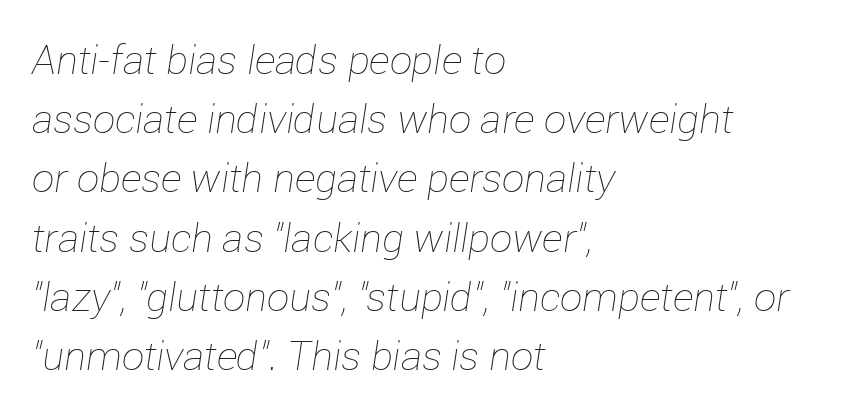
{"italic": "yes", "lean": "right", "slant_degrees": 12, "bold": "no", "weight": "thin", "width": "normal", "stroke_contrast": "low", "x_height": "medium", "monospaced": "no", "underline": "no", "align": "left", "line_spacing": "normal", "line_spacing_ratio": 1.48, "letter_spacing": "normal", "letter_spacing_em": 0.0, "glyph_px": 40}
